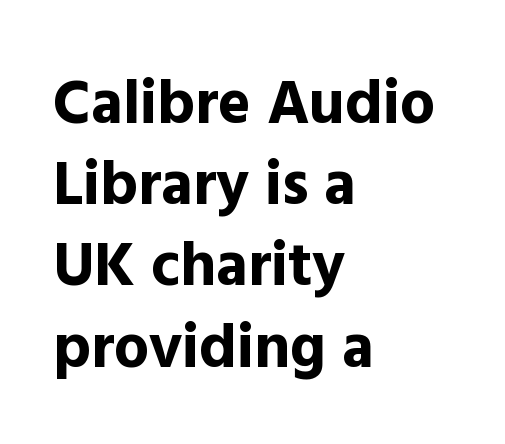
No extra tracking has been applied to these lines. The rendering uses natural spacing where letterforms have individual widths. Regarding serifs, this sample does without them. This is heavy type, rendered in bold. Notice how descenders clear the ascenders below comfortably — that's standard leading. Descender tails drop into unmarked territory.
